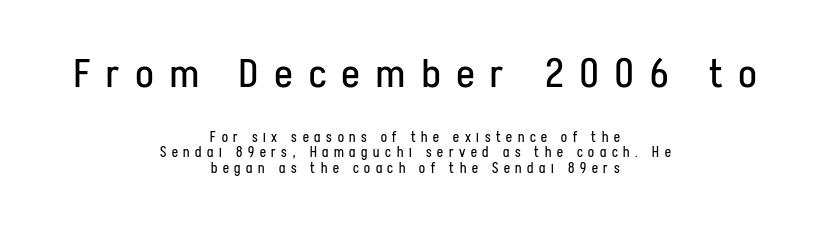
Q: Is the text bold? A: No.
Q: Is the text italic (slanted)? A: No, it is upright.
Q: Is the typeface a serif or a sans-serif typeface? A: Sans-serif.
Q: Is the text underlined? A: No.
Q: How is the paragraph aligned? A: Centered.
Q: Is the spacing between letters normal or unusually wide? A: Unusually wide.
Q: Is the spacing between lines tight, normal or loose? A: Tight.
Q: Which block of text is set in a larger size, the first (top) or the second (bottom)? A: The first (top) one.
Q: Width (condensed, normal, or wide)? A: Condensed.
Q: Stroke contrast? A: Low.
Q: x-height? A: Medium.
Q: Monospaced? A: No.
